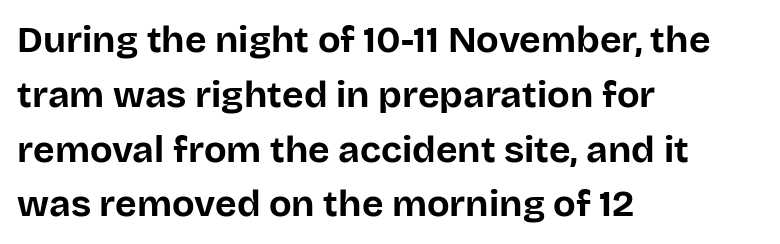
Q: Is the text bold? A: Yes.
Q: Is the text italic (slanted)? A: No, it is upright.
Q: Is the typeface a serif or a sans-serif typeface? A: Sans-serif.
Q: Is the text underlined? A: No.
Q: How is the paragraph aligned? A: Left-aligned.
Q: Is the spacing between letters normal or unusually wide? A: Normal.
Q: Is the spacing between lines tight, normal or loose? A: Normal.
Q: Width (condensed, normal, or wide)? A: Normal.
Q: Stroke contrast? A: Low.
Q: x-height? A: Large.
Q: Monospaced? A: No.
